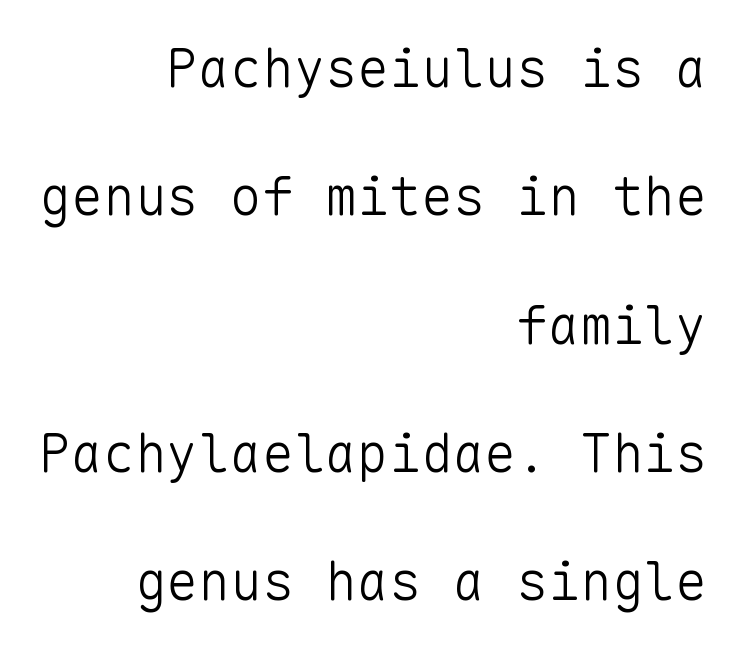
{"serif": "no", "italic": "no", "bold": "no", "weight": "light", "width": "normal", "stroke_contrast": "low", "x_height": "medium", "monospaced": "yes", "underline": "no", "align": "right", "line_spacing": "loose", "line_spacing_ratio": 2.42, "letter_spacing": "normal", "letter_spacing_em": 0.0, "glyph_px": 53}
